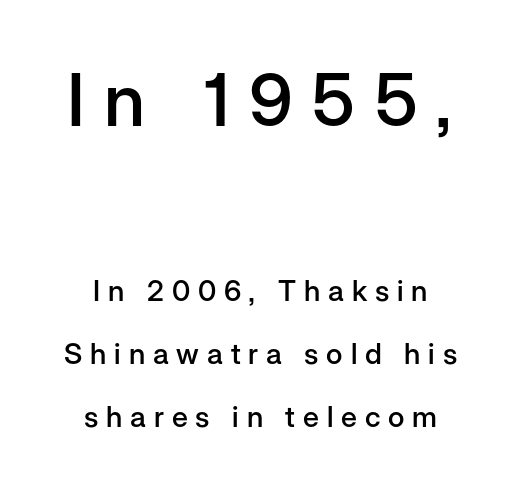
The image shows 73 px semibold sans-serif type, upright; set loose line spacing (2.17x), unusually wide letter spacing (+0.27 em), not underlined; the first (top) block is 2.52x larger; low stroke contrast and a medium x-height.
